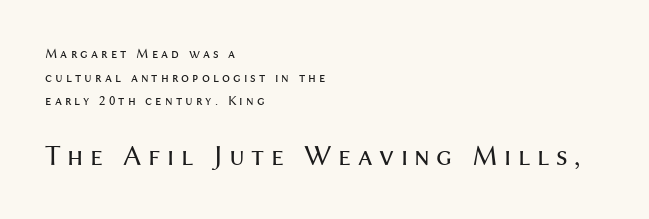
The image shows 29 px regular-weight sans-serif type, upright; set left-aligned, normal line spacing (1.69x), unusually wide letter spacing (+0.22 em), not underlined; the second (bottom) block is 2.07x larger; medium stroke contrast and a medium x-height.
